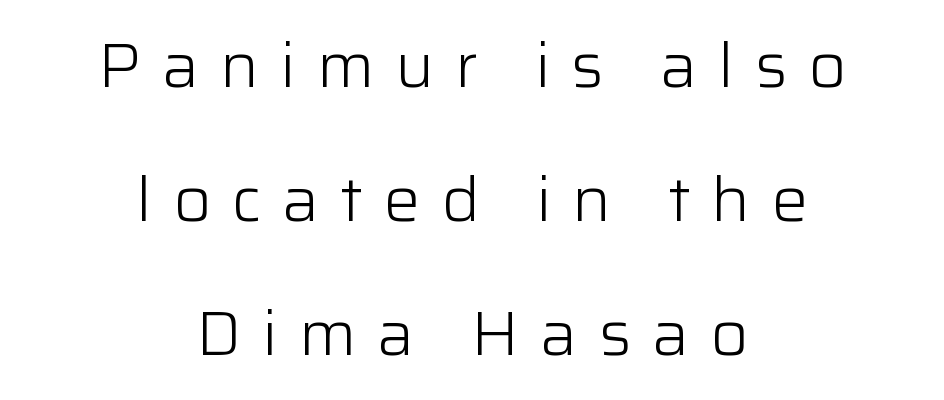
The image shows 61 px light sans-serif type, upright; set centered, loose line spacing (2.2x), unusually wide letter spacing (+0.34 em), not underlined; low stroke contrast and a medium x-height.
